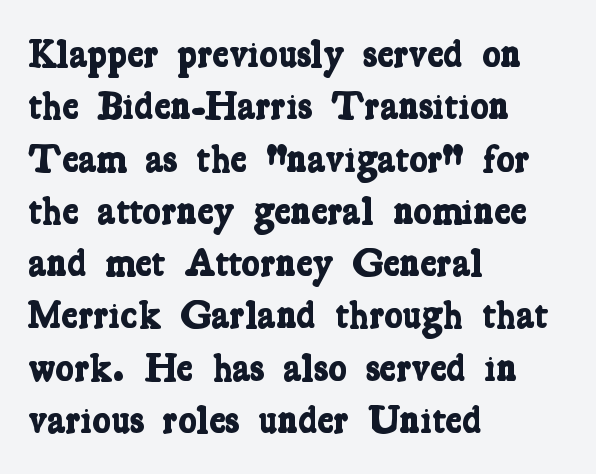
{"serif": "yes", "bold": "yes", "weight": "bold", "width": "condensed", "stroke_contrast": "low", "x_height": "medium", "monospaced": "no", "underline": "no", "align": "left", "line_spacing": "normal", "line_spacing_ratio": 1.34, "letter_spacing": "normal", "letter_spacing_em": 0.0, "glyph_px": 39}
